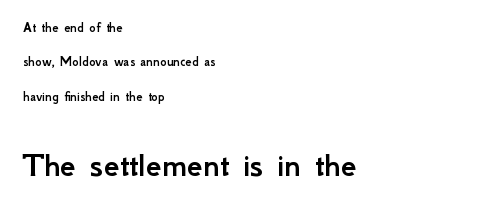
{"serif": "no", "italic": "no", "width": "normal", "stroke_contrast": "low", "x_height": "small", "monospaced": "no", "underline": "no", "align": "left", "line_spacing": "loose", "line_spacing_ratio": 2.45, "letter_spacing": "normal", "letter_spacing_em": 0.0, "larger_block": "second", "size_ratio": 2.5, "glyph_px": 35}
